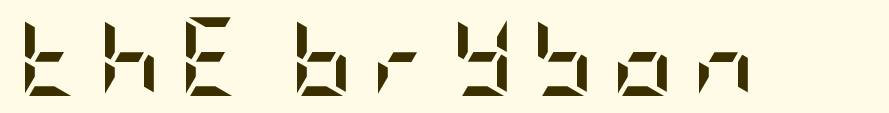
Characters follow at a spacing far wider than the type designer built in. The sample has been set heavy, in full bold. Is this a sans? Yes — the strokes have no serifs. The specimen reads as upright at a glance.
